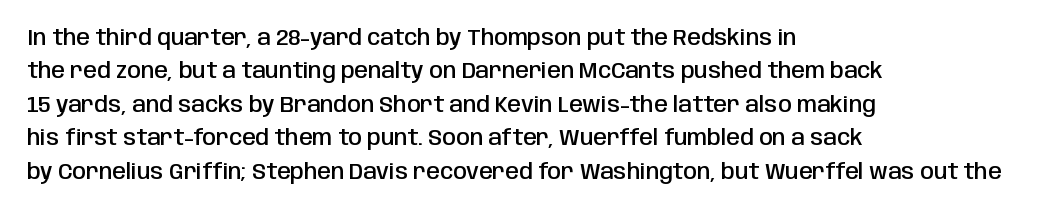
Rows of type keep a routine distance in the vertical direction. Default kerning and tracking; the words read as compact shapes. The font's upright variant was chosen for this text. As a designer I'd log this as weight 600, semibold. The string is rendered with underlining switched off.
